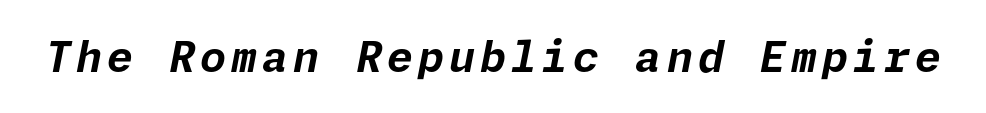
Q: Is the text bold? A: Yes.
Q: Is the text italic (slanted)? A: Yes, it leans right by about 11 degrees.
Q: Is the text underlined? A: No.
Q: Width (condensed, normal, or wide)? A: Normal.
Q: Stroke contrast? A: Low.
Q: x-height? A: Medium.
